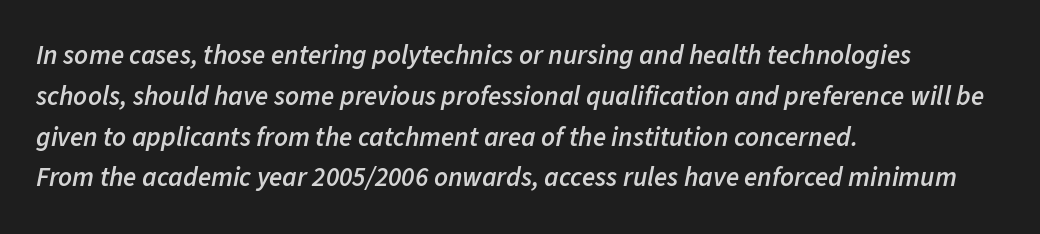
The image shows 27 px text type, italic (leaning right); set left-aligned, normal line spacing (1.51x), normal letter spacing, not underlined.
